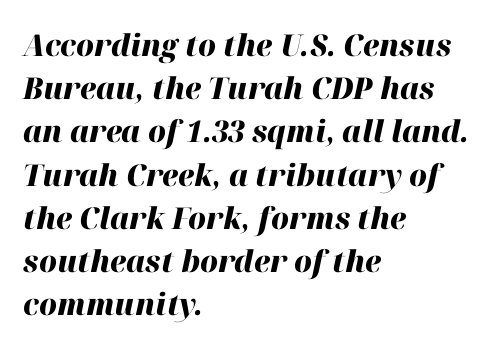
Q: Is the text bold? A: Yes.
Q: Is the text italic (slanted)? A: Yes, it leans right by about 12 degrees.
Q: Is the text underlined? A: No.
Q: How is the paragraph aligned? A: Left-aligned.
Q: Is the spacing between letters normal or unusually wide? A: Normal.
Q: Is the spacing between lines tight, normal or loose? A: Normal.
Q: Width (condensed, normal, or wide)? A: Normal.
Q: Stroke contrast? A: High.
Q: x-height? A: Medium.
Q: Monospaced? A: No.
